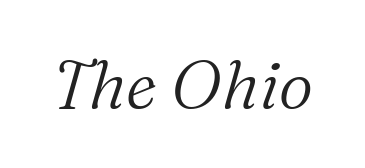
Q: Is the text bold? A: No.
Q: Is the text italic (slanted)? A: Yes, it leans right by about 16 degrees.
Q: Is the typeface a serif or a sans-serif typeface? A: Serif.
Q: Is the text underlined? A: No.
Q: Is the spacing between letters normal or unusually wide? A: Normal.
Q: Width (condensed, normal, or wide)? A: Normal.
Q: Stroke contrast? A: Medium.
Q: x-height? A: Medium.
Q: Monospaced? A: No.
